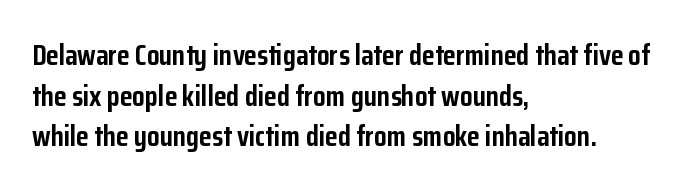
The image shows 29 px semibold, condensed sans-serif type, upright; set left-aligned, normal line spacing (1.4x), normal letter spacing, not underlined; low stroke contrast and a medium x-height.
